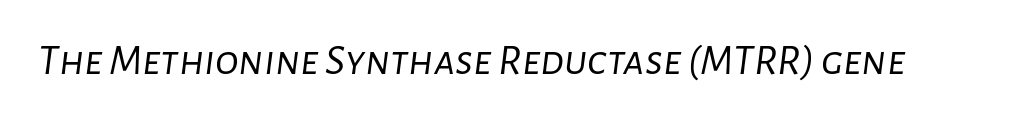
The letters are slanted; this is an italic face. Short note: letters normally spaced. Decoration check: the copy has no underline. The letterforms sit at book weight or below. The letters advance in unequal steps, a hallmark of proportional type.
